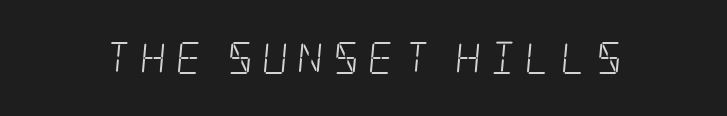
The letters carry serifs — small finishing strokes at the ends of their stems. Each word looks stretched out because of the extra space between its letters. The letterforms sit at book weight or below. Underline: absent.
